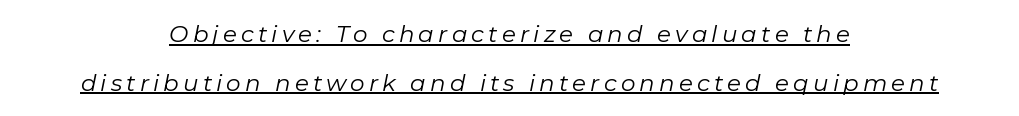
Q: Is the text bold? A: No.
Q: Is the text italic (slanted)? A: Yes, it leans right by about 11 degrees.
Q: Is the text underlined? A: Yes.
Q: How is the paragraph aligned? A: Centered.
Q: Is the spacing between lines tight, normal or loose? A: Loose.
